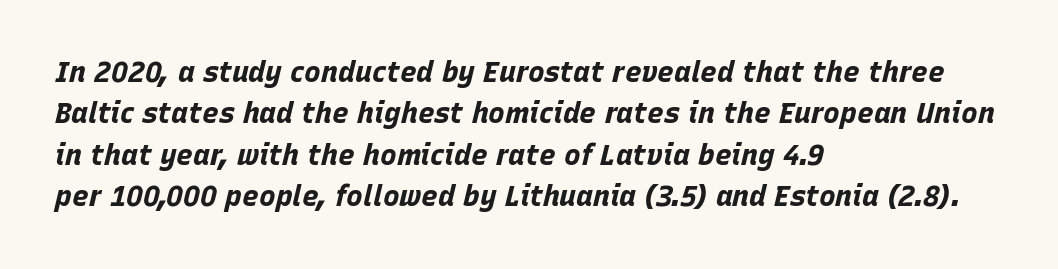
The image shows 28 px bold type, italic (leaning right); set left-aligned, normal line spacing (1.48x), normal letter spacing, not underlined; low stroke contrast and a large x-height.
